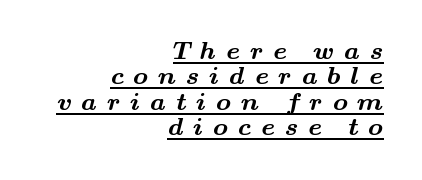
{"bold": "yes", "underline": "yes", "align": "right", "line_spacing": "tight", "line_spacing_ratio": 1.02, "letter_spacing": "wide", "letter_spacing_em": 0.4, "glyph_px": 25}
